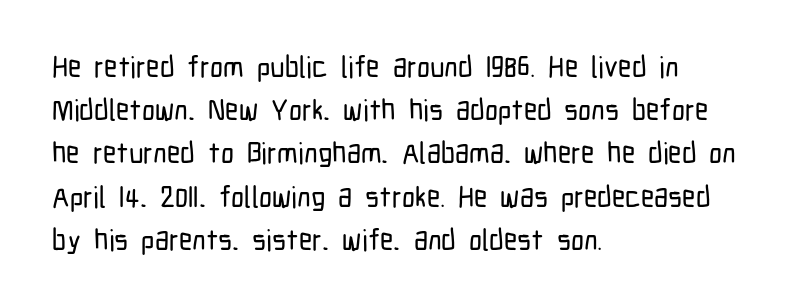
Q: Is the text italic (slanted)? A: No, it is upright.
Q: Is the typeface a serif or a sans-serif typeface? A: Sans-serif.
Q: Is the text underlined? A: No.
Q: How is the paragraph aligned? A: Left-aligned.
Q: Is the spacing between letters normal or unusually wide? A: Normal.
Q: Is the spacing between lines tight, normal or loose? A: Normal.
Q: Width (condensed, normal, or wide)? A: Condensed.
Q: Stroke contrast? A: Low.
Q: x-height? A: Medium.
Q: Monospaced? A: No.
